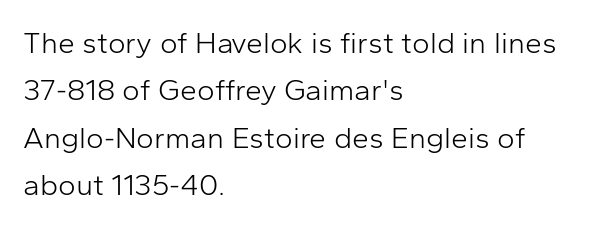
The image shows 30 px light sans-serif type, upright; set left-aligned, normal line spacing (1.58x), normal letter spacing, not underlined; low stroke contrast and a medium x-height.
